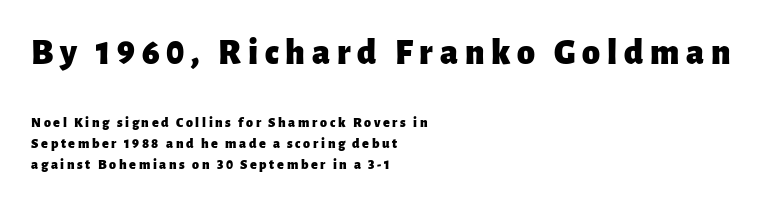
These lines are set flush left with a ragged right edge. Lines of text with bare space underneath. Classification — sans serif. Students, observe: this is what conventionally led text looks like.
